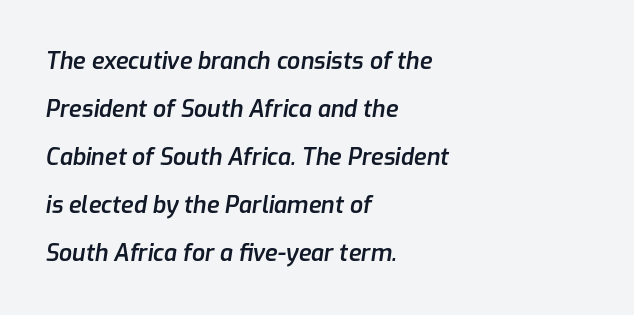
{"italic": "yes", "lean": "right", "slant_degrees": 9, "bold": "semi", "underline": "no", "align": "left", "line_spacing": "loose", "line_spacing_ratio": 2.09, "letter_spacing": "normal", "letter_spacing_em": 0.0, "glyph_px": 23}
